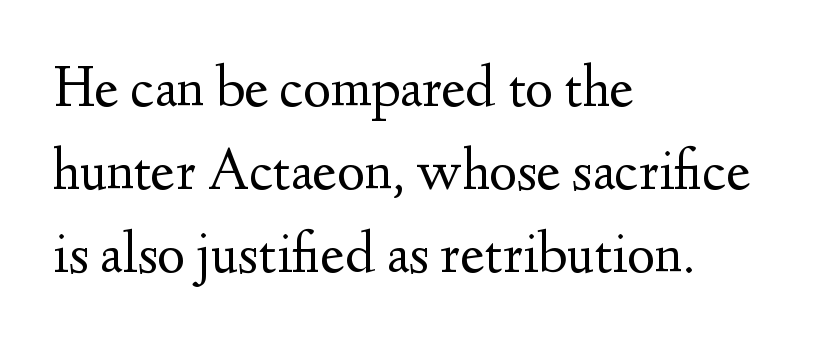
This sample has the flowing, uneven cadence of proportional lettering. These lines sit exactly where default settings would place them. Vertical strokes here are truly vertical. These lines are composed in type with serifs. Stem width sits at or under what a default text font uses. Plain, unruled lines of type.
